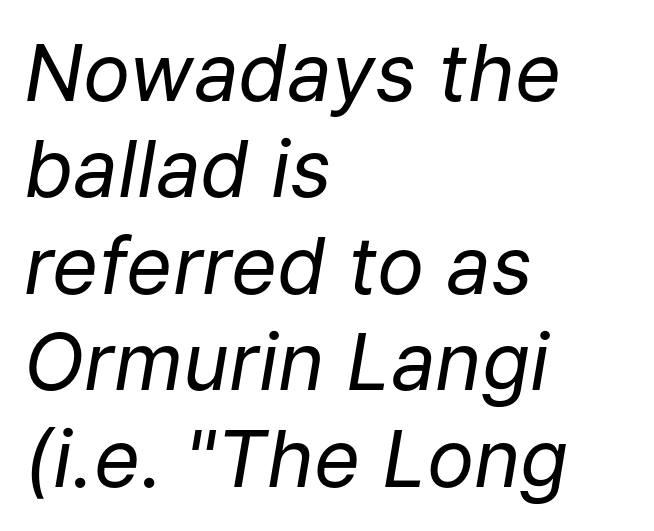
The image shows 79 px regular-weight type, italic (leaning right); set left-aligned, line spacing 1.22x, normal letter spacing, not underlined; low stroke contrast and a medium x-height.
